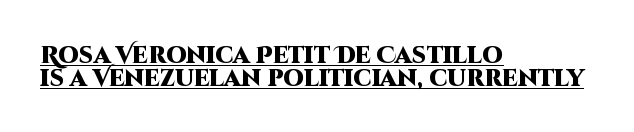
Q: Is the text bold? A: Yes.
Q: Is the text italic (slanted)? A: No, it is upright.
Q: Is the text underlined? A: Yes.
Q: How is the paragraph aligned? A: Left-aligned.
Q: Is the spacing between letters normal or unusually wide? A: Normal.
Q: Is the spacing between lines tight, normal or loose? A: Tight.
